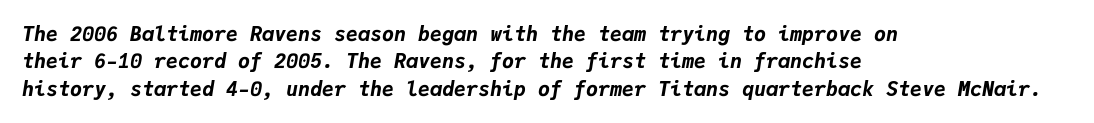
Short and long lines alike share a common starting point at left. The passage shown has conventional tracking throughout. Clear beneath every line of the passage. Line spacing here is normal.
